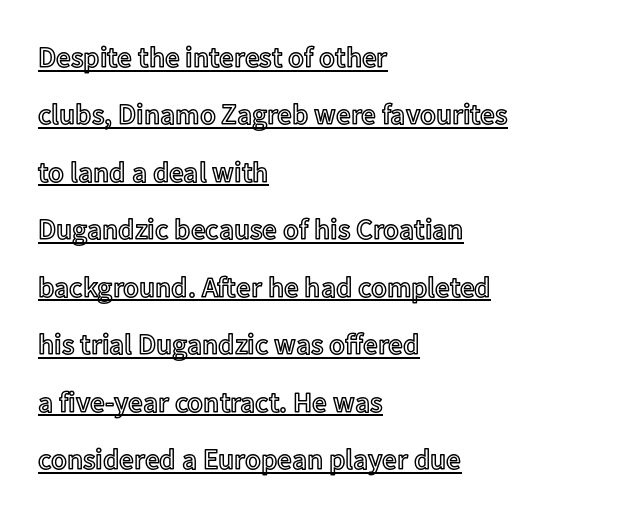
Q: Is the text italic (slanted)? A: No, it is upright.
Q: Is the text underlined? A: Yes.
Q: How is the paragraph aligned? A: Left-aligned.
Q: Is the spacing between letters normal or unusually wide? A: Normal.
Q: Is the spacing between lines tight, normal or loose? A: Loose.
Q: Width (condensed, normal, or wide)? A: Normal.
Q: x-height? A: Medium.
Q: Monospaced? A: No.
